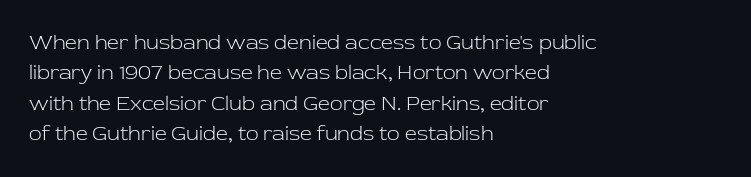
Q: Is the text bold? A: No.
Q: Is the text italic (slanted)? A: No, it is upright.
Q: Is the text underlined? A: No.
Q: How is the paragraph aligned? A: Left-aligned.
Q: Is the spacing between letters normal or unusually wide? A: Normal.
Q: Is the spacing between lines tight, normal or loose? A: Normal.
